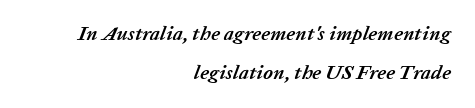
Q: Is the text bold? A: Yes.
Q: Is the text italic (slanted)? A: Yes, it leans right by about 20 degrees.
Q: Is the text underlined? A: No.
Q: How is the paragraph aligned? A: Right-aligned.
Q: Is the spacing between letters normal or unusually wide? A: Normal.
Q: Is the spacing between lines tight, normal or loose? A: Loose.
